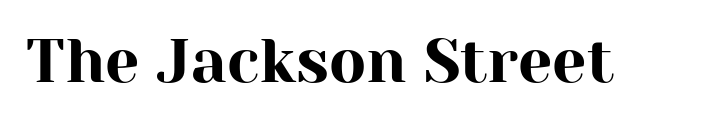
The image shows 61 px serif type, upright; set normal letter spacing, not underlined; high stroke contrast and a medium x-height.
